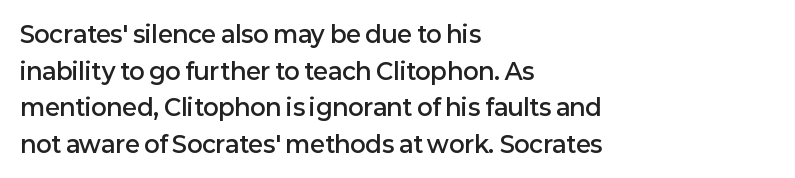
The image shows 23 px text type, upright; set left-aligned, normal line spacing (1.59x), normal letter spacing, not underlined.
